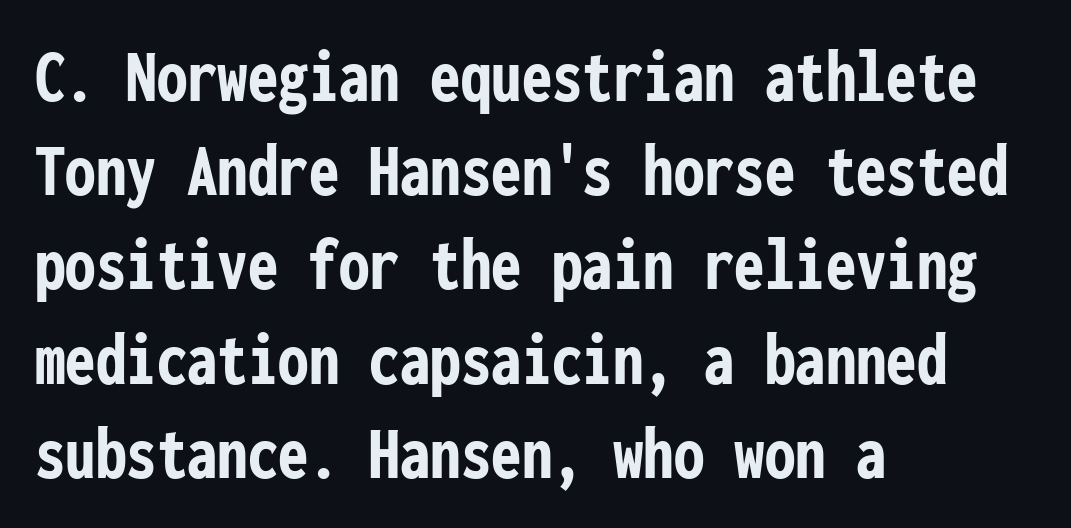
Q: Is the text bold? A: Yes.
Q: Is the text italic (slanted)? A: No, it is upright.
Q: Is the typeface a serif or a sans-serif typeface? A: Sans-serif.
Q: Is the text underlined? A: No.
Q: How is the paragraph aligned? A: Left-aligned.
Q: Is the spacing between letters normal or unusually wide? A: Normal.
Q: Width (condensed, normal, or wide)? A: Condensed.
Q: Stroke contrast? A: Low.
Q: x-height? A: Medium.
Q: Monospaced? A: Yes.
